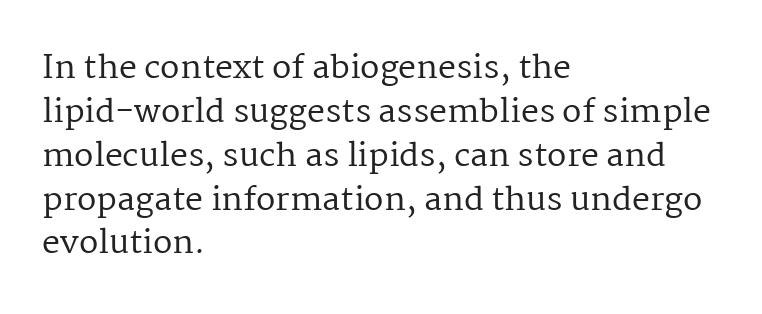
Notice how the stems are strictly vertical — no italics here. Standard letterfit; no display-style spreading of the glyphs. Check under the words: just untouched page. These lines are rendered in a variable-pitch font. Are there feet on the stems? There are — it's a serif. Casual observation: everything's shoved over to the left.
